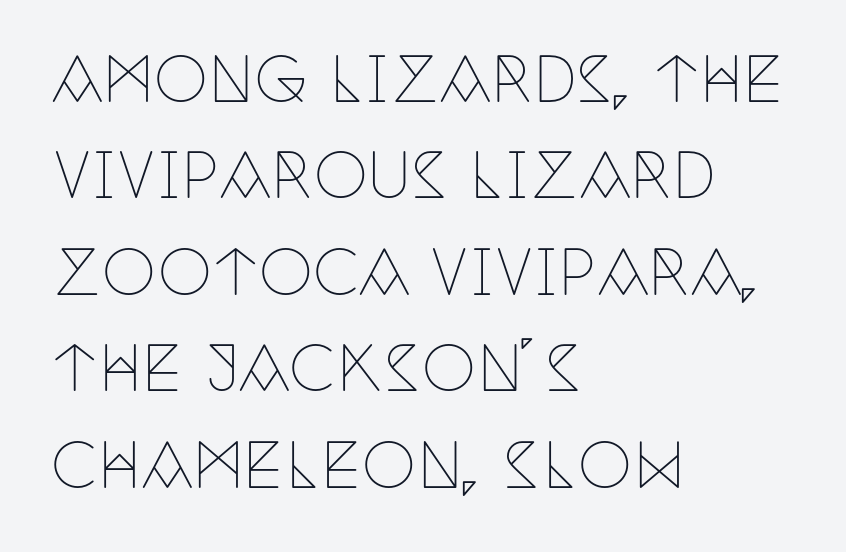
Nope, not italic — everything's standing straight. Here the designer chose a conventional face with non-uniform glyph widths. A student would call this left alignment; a typographer would say flush left, rag right. The line-height multiplier appears to be the usual default. Unlike a clean sans, this face finishes its strokes with serifs.
